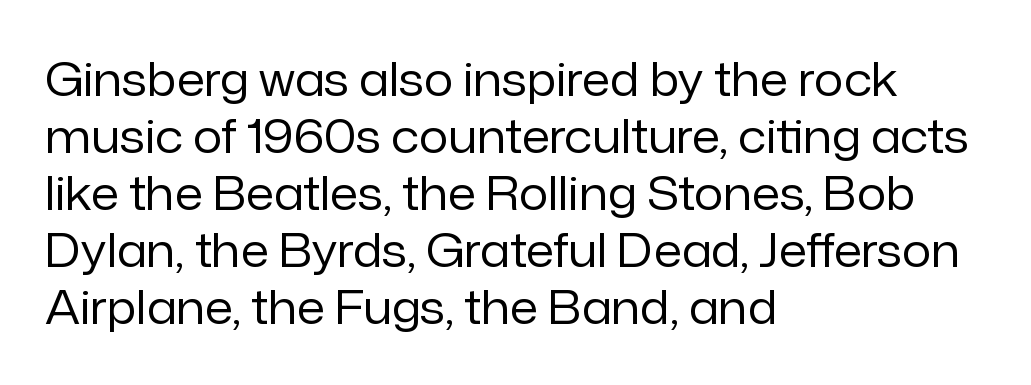
Q: Is the text bold? A: No.
Q: Is the text italic (slanted)? A: No, it is upright.
Q: Is the typeface a serif or a sans-serif typeface? A: Sans-serif.
Q: Is the text underlined? A: No.
Q: How is the paragraph aligned? A: Left-aligned.
Q: Is the spacing between letters normal or unusually wide? A: Normal.
Q: Width (condensed, normal, or wide)? A: Normal.
Q: Stroke contrast? A: Low.
Q: x-height? A: Medium.
Q: Monospaced? A: No.
